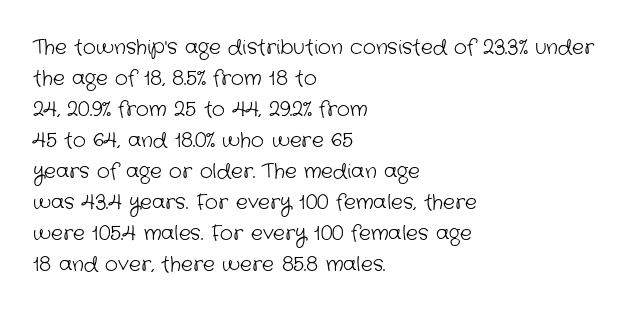
Lines of text with bare space underneath. The vertical gap from one line to the next is medium. Horizontal alignment here is leftward, the default for most running prose. Students, note that the glyphs here touch the page at normal intervals. This reads as an unemphasized weight, regular at the heaviest.
